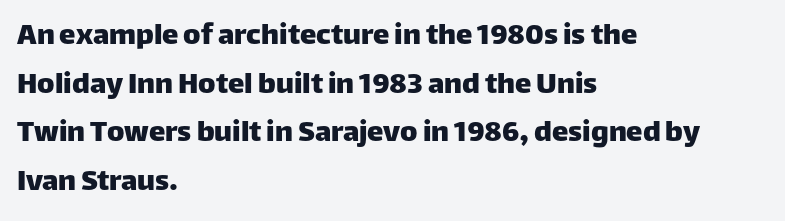
Anything drawn beneath the words? Only blank space. Varying glyph widths throughout — classic text-font behaviour. The rendering anchors every line to the left-hand side. Italic? Not at all — the glyphs are vertical. The type family on display is of the sans-serif kind.
